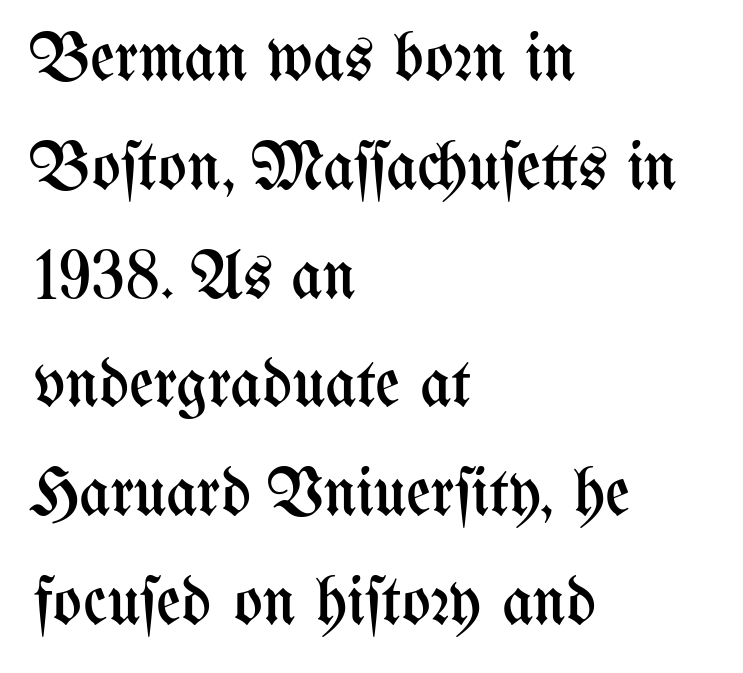
The image shows 68 px regular-weight, condensed type, upright; set left-aligned, normal line spacing (1.6x), normal letter spacing, not underlined; medium stroke contrast and a medium x-height.
